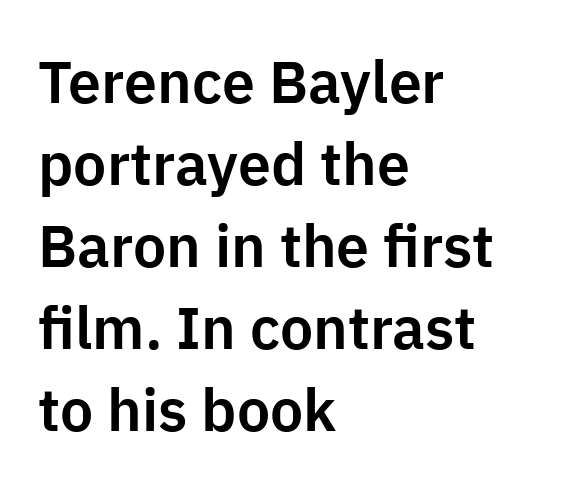
The image shows 59 px sans-serif type, upright; set left-aligned, normal line spacing (1.39x), normal letter spacing, not underlined; low stroke contrast and a medium x-height.
